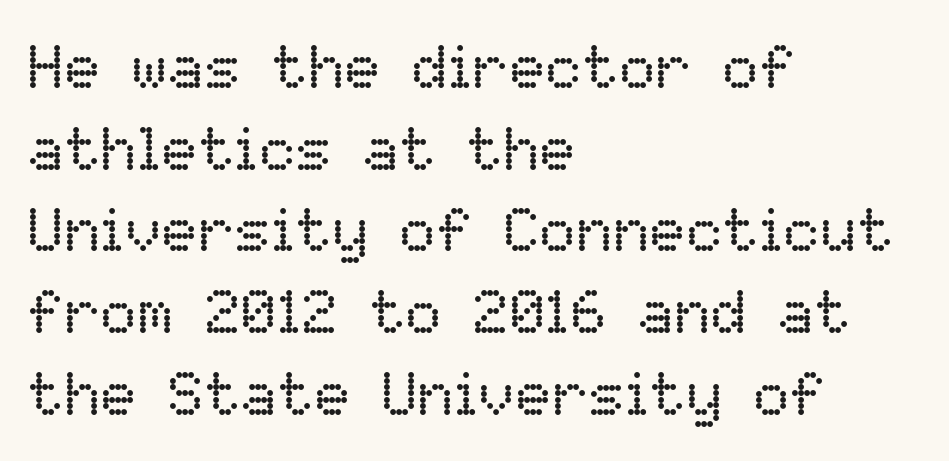
Q: Is the text bold? A: No.
Q: Is the text italic (slanted)? A: No, it is upright.
Q: Is the text underlined? A: No.
Q: How is the paragraph aligned? A: Left-aligned.
Q: Is the spacing between letters normal or unusually wide? A: Normal.
Q: Is the spacing between lines tight, normal or loose? A: Normal.
Q: Width (condensed, normal, or wide)? A: Normal.
Q: Stroke contrast? A: Low.
Q: x-height? A: Medium.
Q: Monospaced? A: No.
